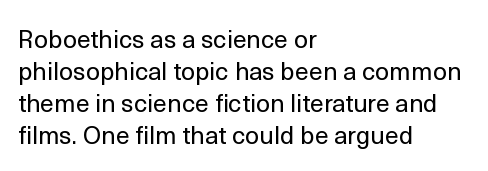
{"italic": "no", "bold": "no", "underline": "no", "align": "left", "line_spacing": "normal", "line_spacing_ratio": 1.28, "letter_spacing": "normal", "letter_spacing_em": 0.0, "glyph_px": 25}
